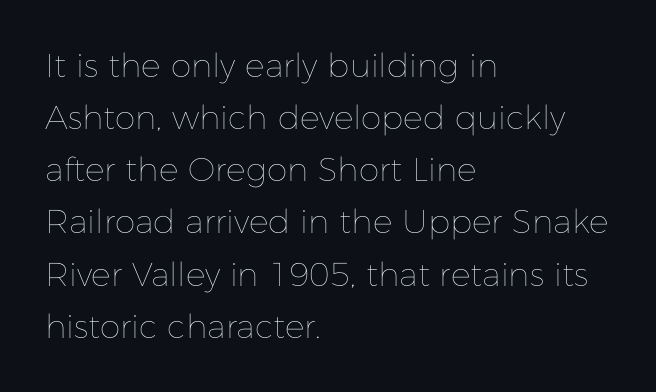
Q: Is the text bold? A: No.
Q: Is the text italic (slanted)? A: No, it is upright.
Q: Is the text underlined? A: No.
Q: How is the paragraph aligned? A: Left-aligned.
Q: Is the spacing between letters normal or unusually wide? A: Normal.
Q: Is the spacing between lines tight, normal or loose? A: Normal.
Q: Width (condensed, normal, or wide)? A: Normal.
Q: Stroke contrast? A: Low.
Q: x-height? A: Medium.
Q: Monospaced? A: No.
